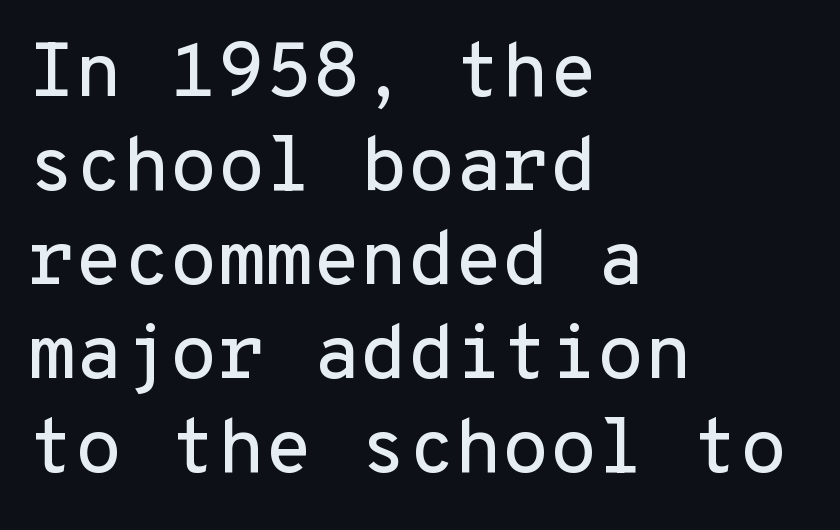
Q: Is the text italic (slanted)? A: No, it is upright.
Q: Is the typeface a serif or a sans-serif typeface? A: Sans-serif.
Q: Is the text underlined? A: No.
Q: How is the paragraph aligned? A: Left-aligned.
Q: Is the spacing between letters normal or unusually wide? A: Normal.
Q: Width (condensed, normal, or wide)? A: Normal.
Q: Stroke contrast? A: Low.
Q: x-height? A: Medium.
Q: Monospaced? A: Yes.
